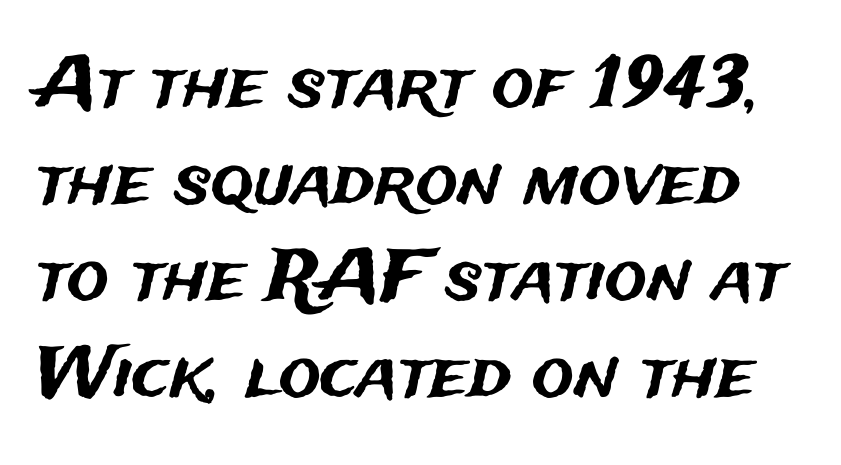
The type family on display is of the sans-serif kind. Do the characters align in a grid? No, the font is proportional. The lines sit at an ordinary, default distance from one another.
